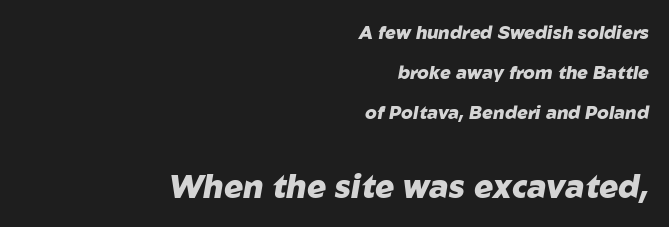
{"italic": "yes", "lean": "right", "slant_degrees": 10, "bold": "yes", "weight": "heavy", "width": "normal", "stroke_contrast": "low", "x_height": "medium", "monospaced": "no", "underline": "no", "align": "right", "line_spacing": "loose", "line_spacing_ratio": 2.22, "letter_spacing": "normal", "letter_spacing_em": 0.0, "larger_block": "second", "size_ratio": 1.78, "glyph_px": 32}
